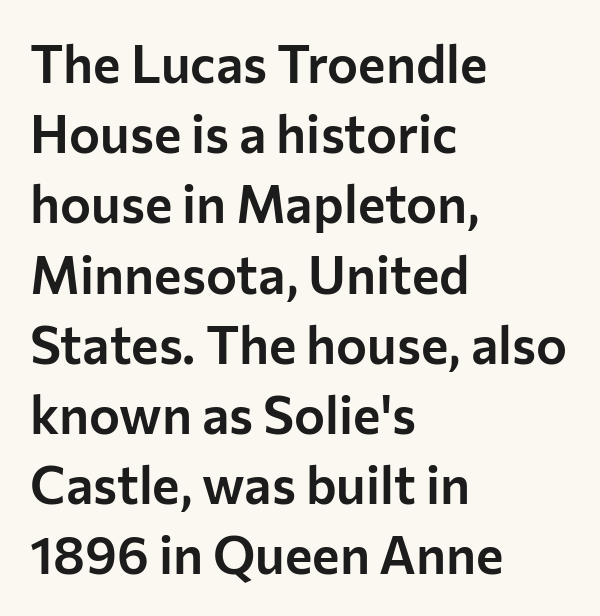
{"serif": "no", "italic": "no", "width": "normal", "stroke_contrast": "low", "x_height": "medium", "monospaced": "no", "underline": "no", "align": "left", "line_spacing": "normal", "line_spacing_ratio": 1.35, "letter_spacing": "normal", "letter_spacing_em": 0.0, "glyph_px": 52}
